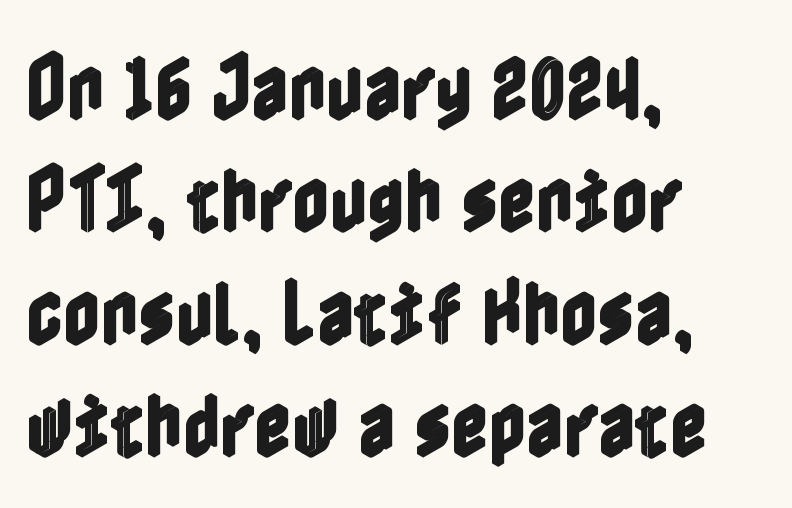
Q: Is the text italic (slanted)? A: No, it is upright.
Q: Is the text underlined? A: No.
Q: How is the paragraph aligned? A: Left-aligned.
Q: Is the spacing between letters normal or unusually wide? A: Normal.
Q: Is the spacing between lines tight, normal or loose? A: Normal.
Q: Width (condensed, normal, or wide)? A: Condensed.
Q: x-height? A: Medium.
